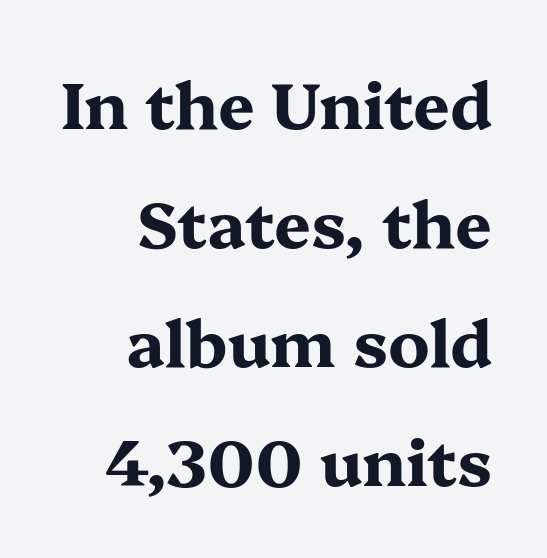
The image shows 65 px bold, wide serif type, upright; set right-aligned, line spacing 1.83x, normal letter spacing, not underlined; medium stroke contrast and a medium x-height.
